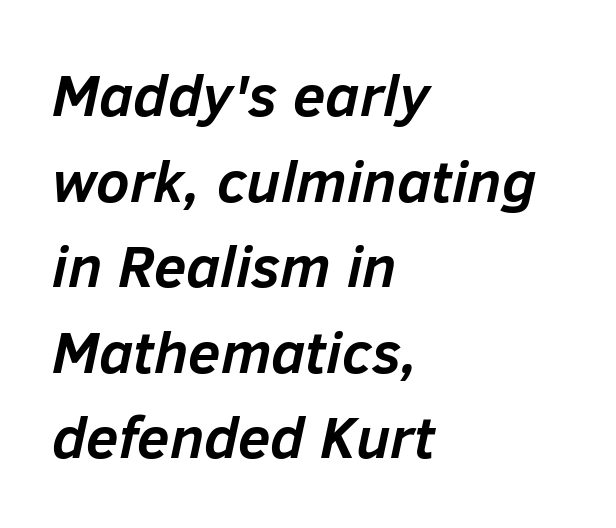
Reading down the block, your eye returns to a fixed left position each line. Standard letterfit; no display-style spreading of the glyphs. In terms of weight, the rendering is a true, heavy bold. Note the varied advance widths — an 'i' is clearly narrower than an 'm'. The passage shown leans; its letterforms are oblique.
